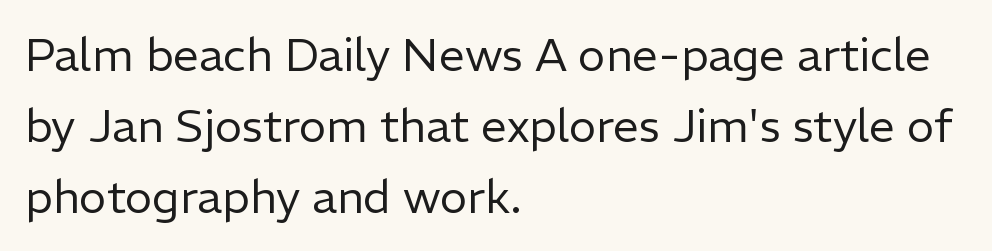
The image shows 46 px regular-weight sans-serif type, upright; set left-aligned, normal line spacing (1.54x), normal letter spacing, not underlined; low stroke contrast and a medium x-height.
